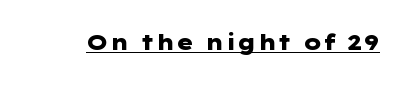
The image shows 21 px bold type, upright; set normal letter spacing, underlined.
